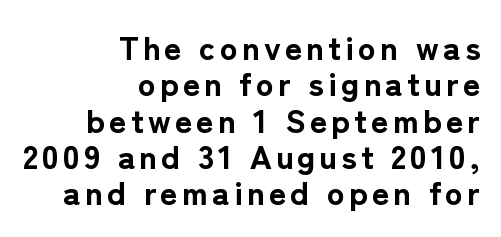
{"serif": "no", "italic": "no", "bold": "yes", "weight": "bold", "width": "normal", "stroke_contrast": "low", "x_height": "medium", "monospaced": "no", "underline": "no", "align": "right", "line_spacing": "tight", "line_spacing_ratio": 1.1, "glyph_px": 33}
